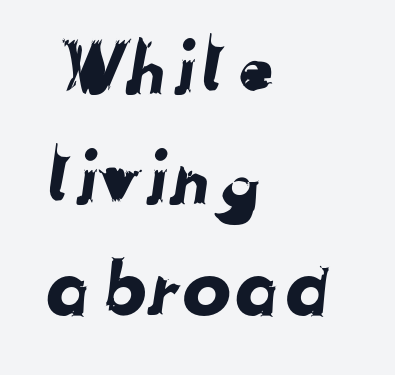
{"serif": "no", "width": "normal", "stroke_contrast": "low", "x_height": "medium", "monospaced": "no", "underline": "no", "align": "left", "line_spacing": "normal", "line_spacing_ratio": 1.51, "letter_spacing": "normal", "letter_spacing_em": 0.0, "glyph_px": 73}
